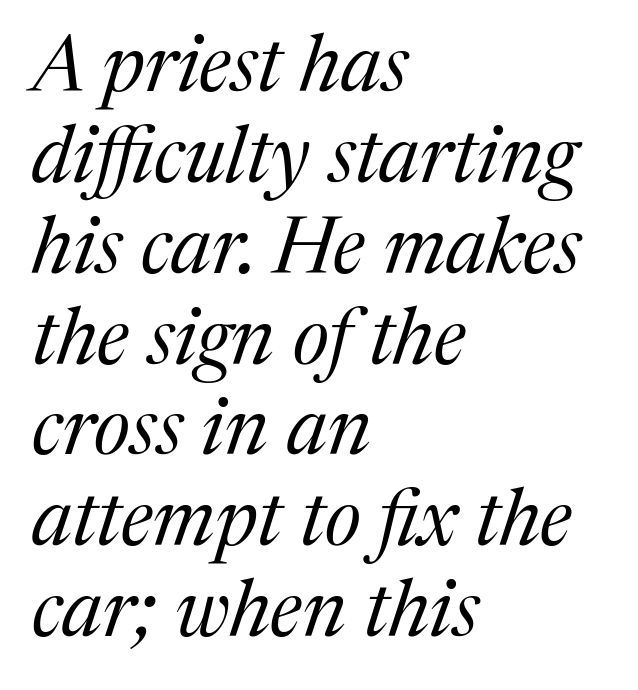
The image shows 79 px regular-weight serif type, italic (leaning right); set left-aligned, tight line spacing (1.15x), normal letter spacing, not underlined; medium stroke contrast and a medium x-height.
